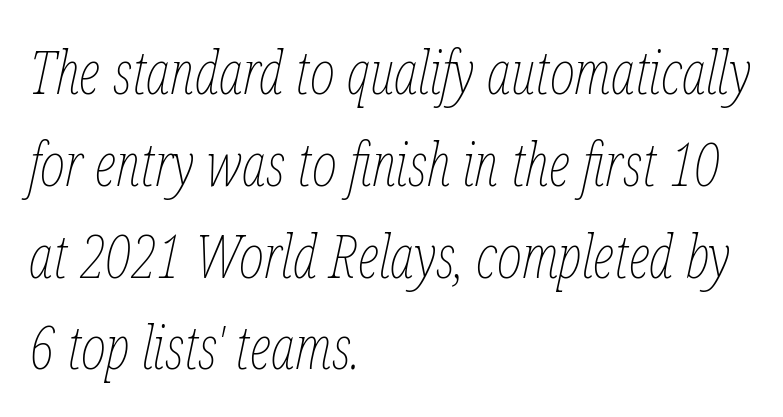
{"italic": "yes", "lean": "right", "slant_degrees": 12, "bold": "no", "weight": "thin", "width": "condensed", "stroke_contrast": "low", "x_height": "medium", "monospaced": "no", "underline": "no", "align": "left", "line_spacing": "normal", "line_spacing_ratio": 1.53, "letter_spacing": "normal", "letter_spacing_em": 0.0, "glyph_px": 60}
